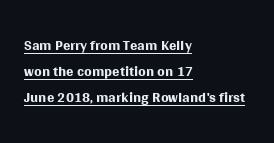
Q: Is the text bold? A: No.
Q: Is the text italic (slanted)? A: No, it is upright.
Q: Is the text underlined? A: Yes.
Q: How is the paragraph aligned? A: Left-aligned.
Q: Is the spacing between letters normal or unusually wide? A: Normal.
